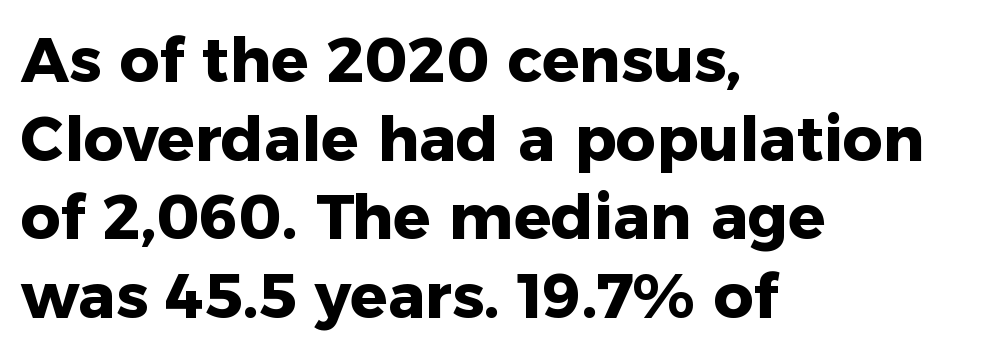
These lines stack with their left ends in a neat column. Only glyphs here, with clear space below each row. Grotesque or geometric, the face here clearly has no serifs. Varying glyph widths throughout — classic text-font behaviour. The type sits square on the baseline with zero lean.
